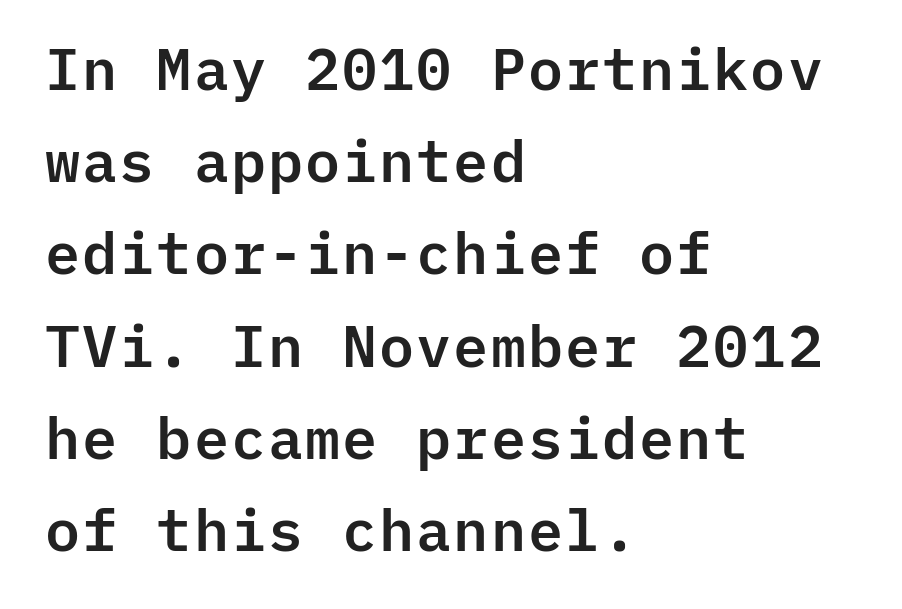
Q: Is the text italic (slanted)? A: No, it is upright.
Q: Is the typeface a serif or a sans-serif typeface? A: Sans-serif.
Q: Is the text underlined? A: No.
Q: How is the paragraph aligned? A: Left-aligned.
Q: Is the spacing between letters normal or unusually wide? A: Normal.
Q: Is the spacing between lines tight, normal or loose? A: Normal.
Q: Width (condensed, normal, or wide)? A: Normal.
Q: Stroke contrast? A: Low.
Q: x-height? A: Medium.
Q: Monospaced? A: Yes.
